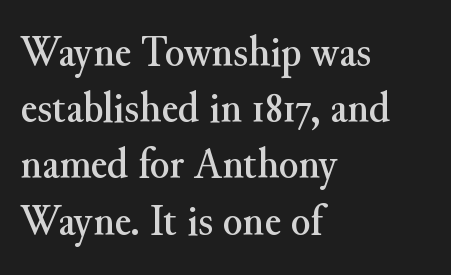
{"serif": "yes", "italic": "no", "width": "normal", "stroke_contrast": "medium", "x_height": "small", "monospaced": "no", "underline": "no", "align": "left", "line_spacing": "normal", "line_spacing_ratio": 1.25, "letter_spacing": "normal", "letter_spacing_em": 0.0, "glyph_px": 45}
